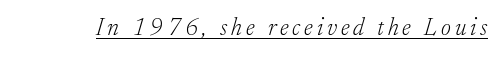
{"italic": "yes", "lean": "right", "slant_degrees": 17, "bold": "no", "underline": "yes", "glyph_px": 24}
